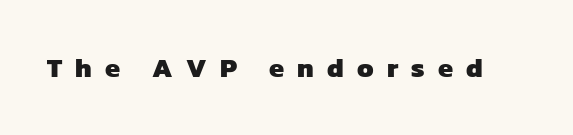
{"bold": "yes", "underline": "no", "letter_spacing": "wide", "letter_spacing_em": 0.49, "glyph_px": 27}
